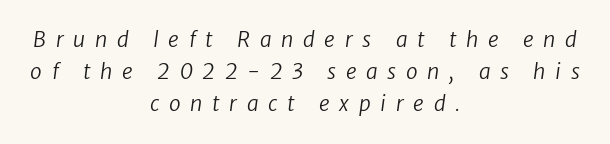
{"bold": "no", "underline": "no", "align": "center", "line_spacing": "normal", "line_spacing_ratio": 1.53, "letter_spacing": "wide", "letter_spacing_em": 0.46, "glyph_px": 21}
